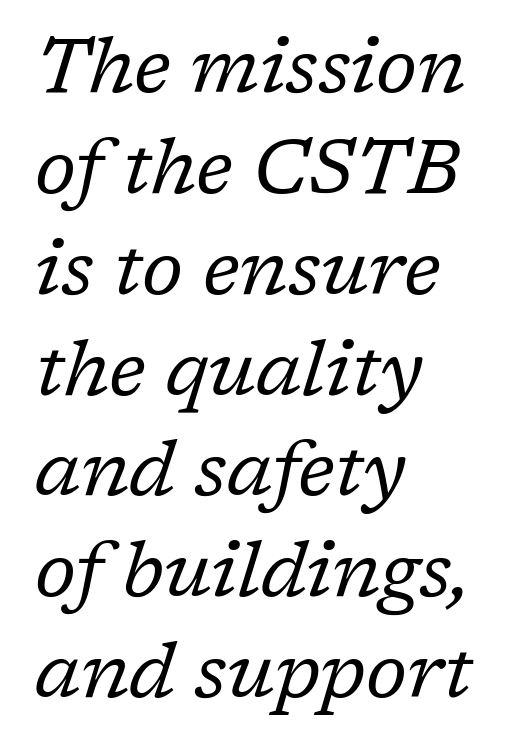
The image shows 77 px regular-weight serif type, italic (leaning right); set left-aligned, normal line spacing (1.31x), normal letter spacing, not underlined; low stroke contrast and a medium x-height.
